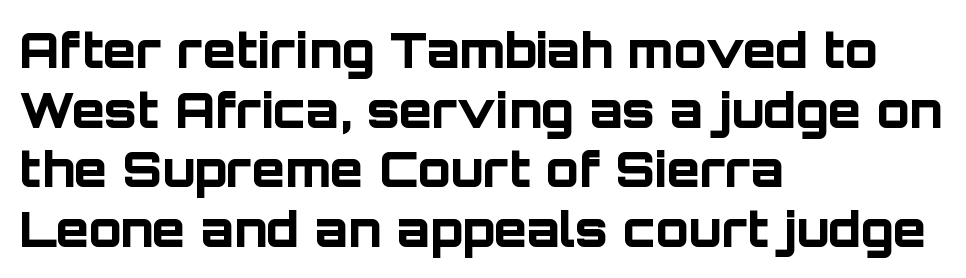
Q: Is the text bold? A: Yes.
Q: Is the text italic (slanted)? A: No, it is upright.
Q: Is the typeface a serif or a sans-serif typeface? A: Sans-serif.
Q: Is the text underlined? A: No.
Q: How is the paragraph aligned? A: Left-aligned.
Q: Is the spacing between letters normal or unusually wide? A: Normal.
Q: Width (condensed, normal, or wide)? A: Normal.
Q: Stroke contrast? A: Low.
Q: x-height? A: Large.
Q: Monospaced? A: No.
